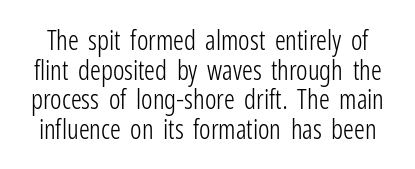
This is not heavy type; no bold has been used. Closely set lines give the paragraph a compact silhouette. A bare baseline throughout the passage. Vertical strokes here are truly vertical.
